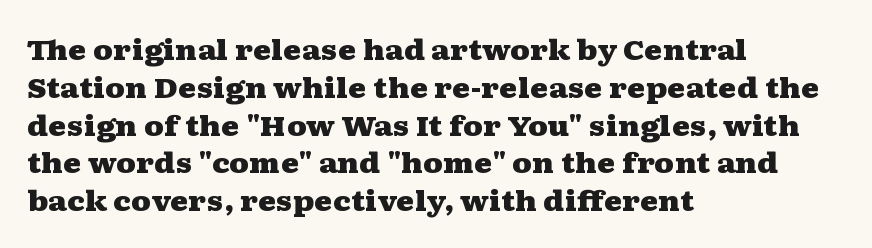
Q: Is the text bold? A: Yes.
Q: Is the text italic (slanted)? A: No, it is upright.
Q: Is the typeface a serif or a sans-serif typeface? A: Serif.
Q: Is the text underlined? A: No.
Q: How is the paragraph aligned? A: Left-aligned.
Q: Is the spacing between letters normal or unusually wide? A: Normal.
Q: Is the spacing between lines tight, normal or loose? A: Normal.
Q: Width (condensed, normal, or wide)? A: Wide.
Q: Stroke contrast? A: Medium.
Q: x-height? A: Medium.
Q: Monospaced? A: No.
